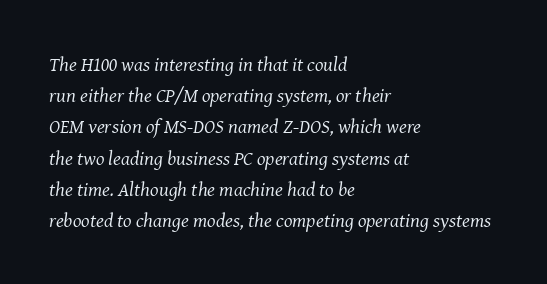
Unbolded letterforms with no extra heft. Is the letter spacing exaggerated? No — it looks like the ordinary default. Short and long lines alike share a common starting point at left. Rendered with sloped, italic letterforms. Honestly, there is no underline to notice here at all. This sample keeps an unexceptional amount of space between lines.
